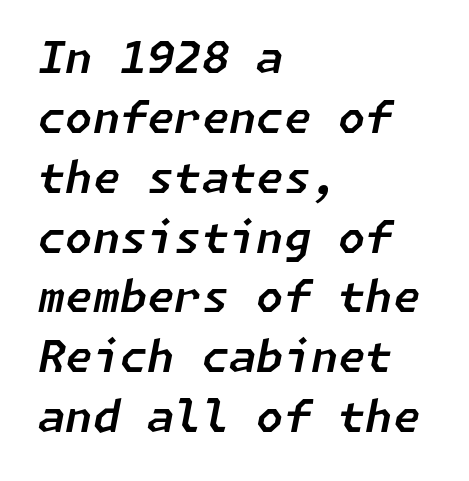
Is there much room between lines? A standard amount, neither cramped nor airy. Each word holds together tightly as a unit, with standard inter-letter gaps. Honestly, there is no underline to notice here at all. Visually the block forms a straight wall on the left and a jagged coastline on the right. Rendered with sloped, italic letterforms.
